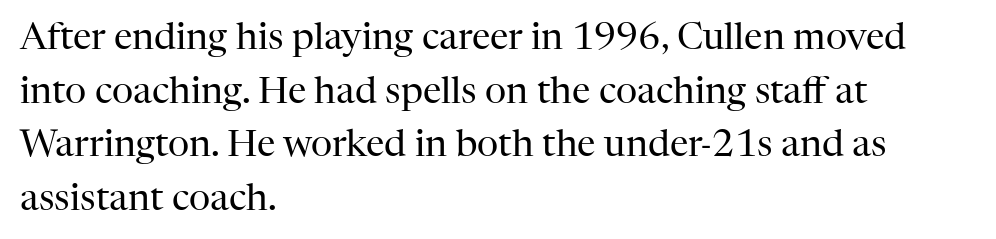
The image shows 37 px regular-weight serif type, upright; set left-aligned, normal line spacing (1.45x), normal letter spacing, not underlined; high stroke contrast and a medium x-height.
